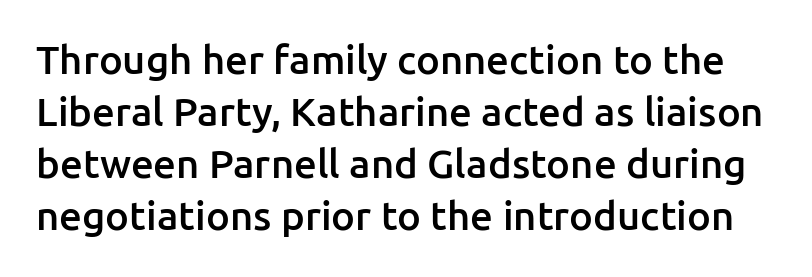
{"serif": "no", "italic": "no", "bold": "semi", "weight": "semibold", "width": "normal", "stroke_contrast": "low", "x_height": "medium", "monospaced": "no", "underline": "no", "line_spacing": "normal", "line_spacing_ratio": 1.3, "letter_spacing": "normal", "letter_spacing_em": 0.0, "glyph_px": 40}
